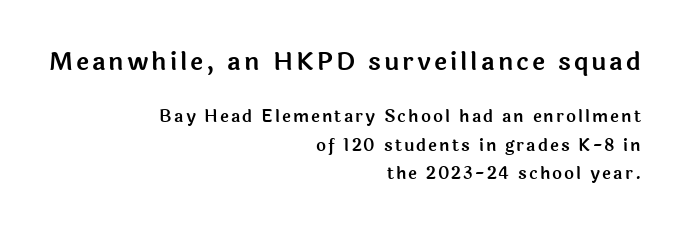
These two chunks differ in scale, with the top chunk taking the larger measure. Evenly set lines give the paragraph a standard silhouette. Check the space under the baseline: it is left empty. The typography opts for an upright posture over an oblique one. Which margin do the lines hug? The right one — the left edge is uneven.
